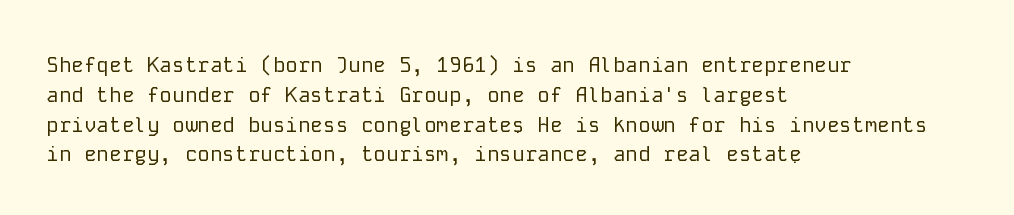
Q: Is the text bold? A: No.
Q: Is the text italic (slanted)? A: No, it is upright.
Q: Is the text underlined? A: No.
Q: How is the paragraph aligned? A: Left-aligned.
Q: Is the spacing between letters normal or unusually wide? A: Normal.
Q: Is the spacing between lines tight, normal or loose? A: Normal.
